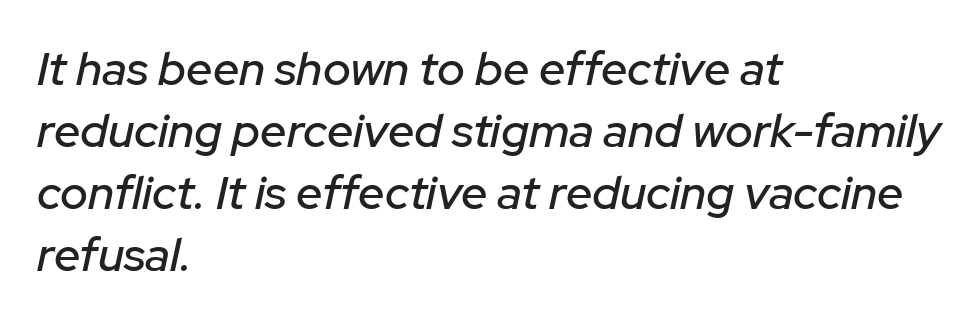
Q: Is the text italic (slanted)? A: Yes, it leans right by about 12 degrees.
Q: Is the text underlined? A: No.
Q: How is the paragraph aligned? A: Left-aligned.
Q: Is the spacing between letters normal or unusually wide? A: Normal.
Q: Is the spacing between lines tight, normal or loose? A: Normal.
Q: Width (condensed, normal, or wide)? A: Normal.
Q: Stroke contrast? A: Low.
Q: x-height? A: Medium.
Q: Monospaced? A: No.
